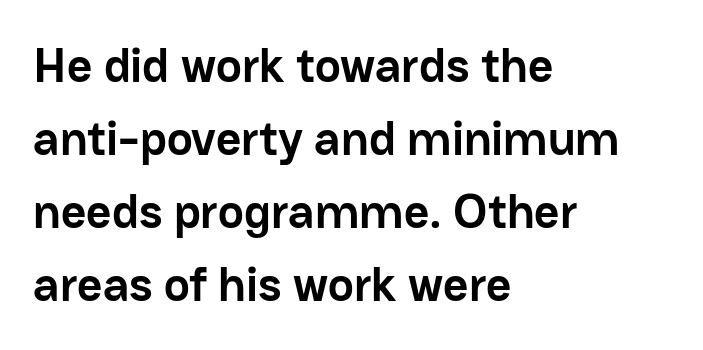
The image shows 49 px semibold sans-serif type, upright; set left-aligned, normal line spacing (1.49x), normal letter spacing, not underlined; low stroke contrast and a medium x-height.
